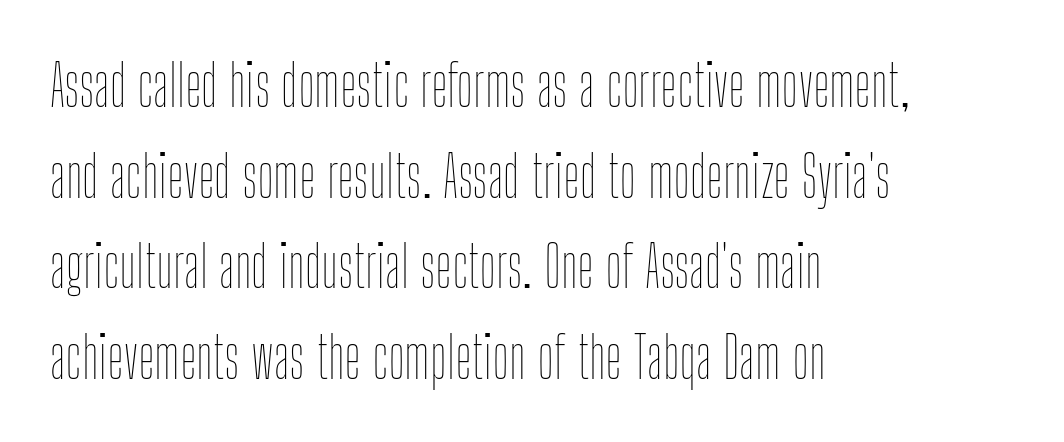
Q: Is the text bold? A: No.
Q: Is the text italic (slanted)? A: No, it is upright.
Q: Is the text underlined? A: No.
Q: How is the paragraph aligned? A: Left-aligned.
Q: Is the spacing between letters normal or unusually wide? A: Normal.
Q: Is the spacing between lines tight, normal or loose? A: Normal.
Q: Width (condensed, normal, or wide)? A: Condensed.
Q: Stroke contrast? A: Low.
Q: x-height? A: Medium.
Q: Monospaced? A: No.
